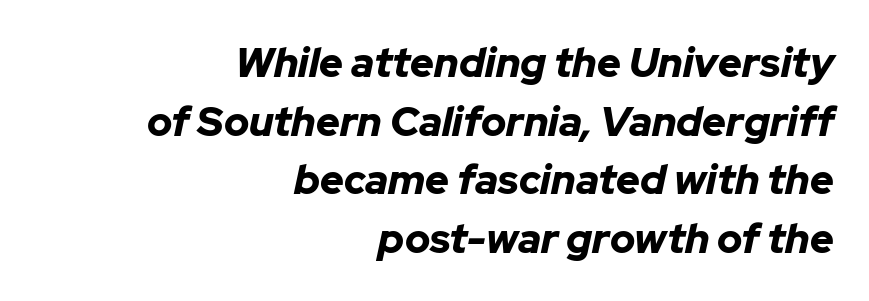
The face used here is proportionally spaced, like ordinary book or web type. A typesetter would mark this as italic. The gap between lines stays unmarked. Its strokes are broad and dark, the hallmark of bold type.
